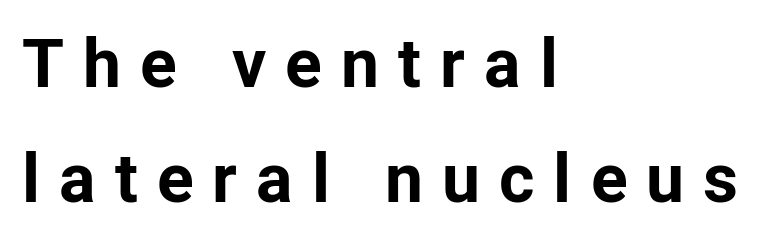
{"serif": "no", "italic": "no", "bold": "yes", "weight": "bold", "width": "normal", "stroke_contrast": "low", "x_height": "medium", "monospaced": "no", "underline": "no", "align": "left", "line_spacing": "normal", "line_spacing_ratio": 1.69, "letter_spacing": "wide", "letter_spacing_em": 0.28, "glyph_px": 68}
